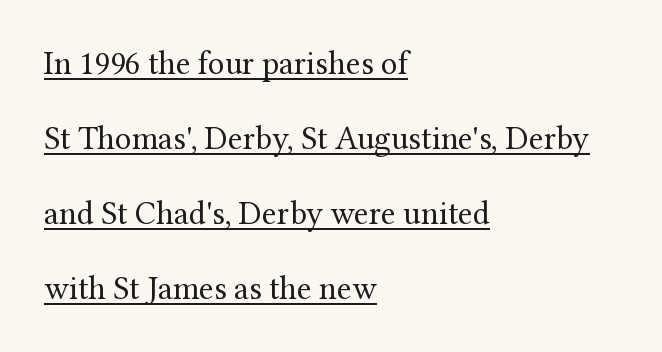
The image shows 33 px regular-weight serif type, upright; set left-aligned, loose line spacing (2.27x), normal letter spacing, underlined; medium stroke contrast and a medium x-height.
